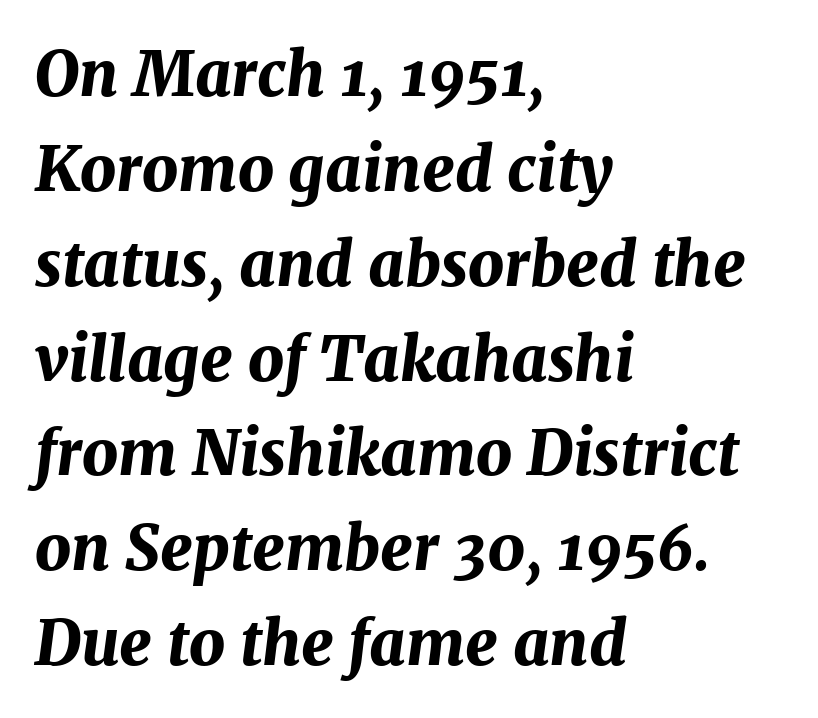
Q: Is the text bold? A: Yes.
Q: Is the text italic (slanted)? A: Yes, it leans right by about 7 degrees.
Q: Is the text underlined? A: No.
Q: How is the paragraph aligned? A: Left-aligned.
Q: Is the spacing between letters normal or unusually wide? A: Normal.
Q: Is the spacing between lines tight, normal or loose? A: Normal.
Q: Width (condensed, normal, or wide)? A: Normal.
Q: Stroke contrast? A: Medium.
Q: x-height? A: Medium.
Q: Monospaced? A: No.
